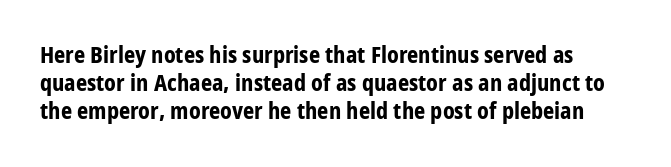
{"italic": "no", "bold": "yes", "underline": "no", "line_spacing": "normal", "line_spacing_ratio": 1.27, "letter_spacing": "normal", "letter_spacing_em": 0.0, "glyph_px": 22}
